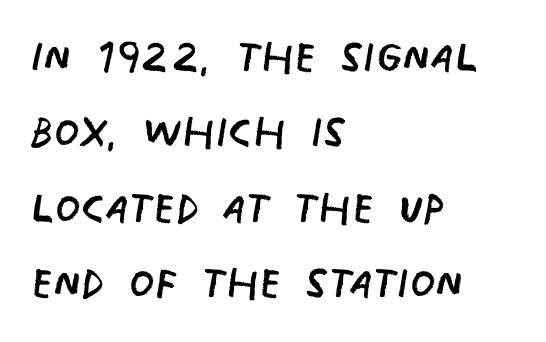
{"serif": "no", "bold": "no", "weight": "regular", "width": "condensed", "stroke_contrast": "low", "x_height": "large", "monospaced": "no", "underline": "no", "align": "left", "line_spacing": "normal", "line_spacing_ratio": 1.3, "letter_spacing": "normal", "letter_spacing_em": 0.0, "glyph_px": 58}
